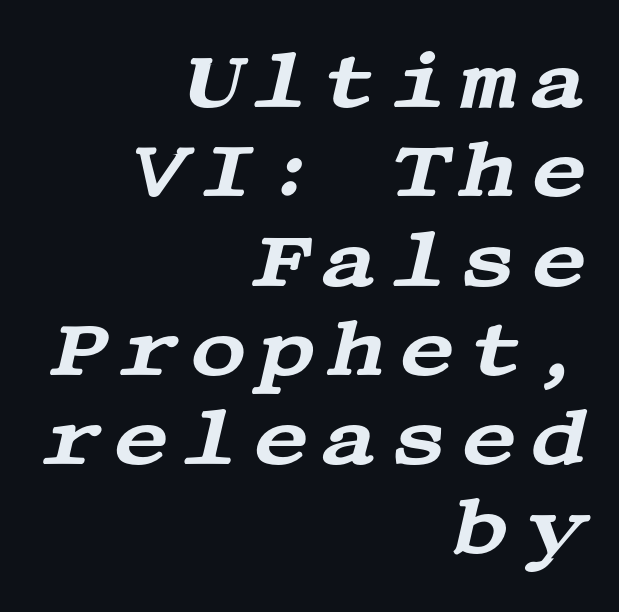
Q: Is the text italic (slanted)? A: Yes, it leans right by about 13 degrees.
Q: Is the typeface a serif or a sans-serif typeface? A: Serif.
Q: Is the text underlined? A: No.
Q: How is the paragraph aligned? A: Right-aligned.
Q: Is the spacing between lines tight, normal or loose? A: Tight.
Q: Width (condensed, normal, or wide)? A: Wide.
Q: Stroke contrast? A: Medium.
Q: x-height? A: Large.
